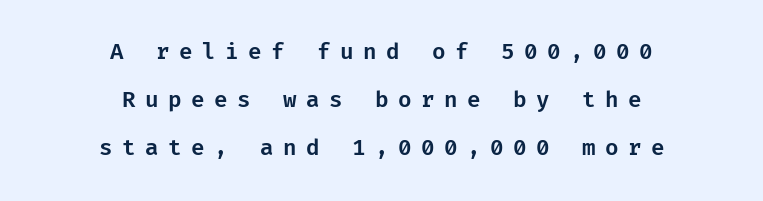
{"italic": "no", "underline": "no", "align": "center", "line_spacing": "loose", "line_spacing_ratio": 2.19, "letter_spacing": "wide", "letter_spacing_em": 0.43, "glyph_px": 22}
